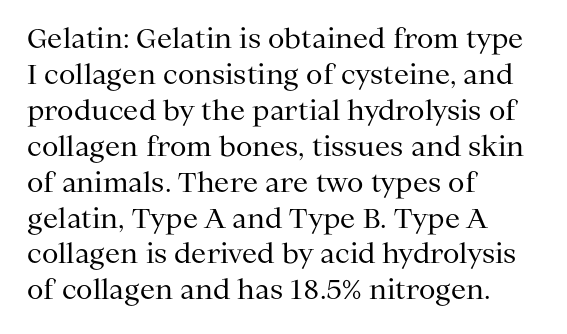
Q: Is the text bold? A: No.
Q: Is the text italic (slanted)? A: No, it is upright.
Q: Is the text underlined? A: No.
Q: How is the paragraph aligned? A: Left-aligned.
Q: Is the spacing between letters normal or unusually wide? A: Normal.
Q: Is the spacing between lines tight, normal or loose? A: Normal.
